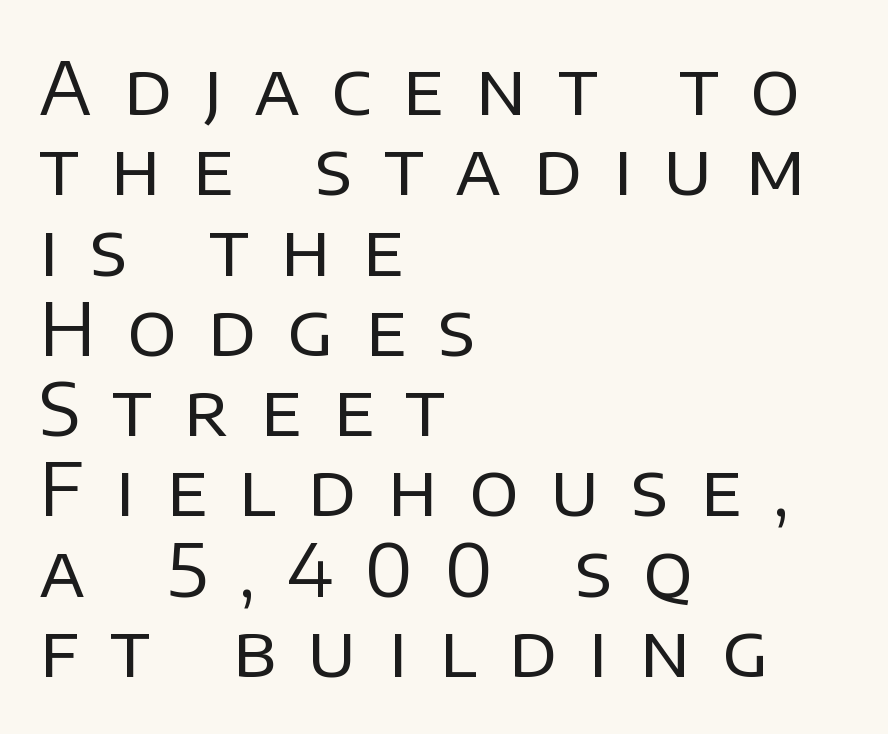
The image shows 73 px regular-weight sans-serif type, upright; set left-aligned, tight line spacing (1.1x), unusually wide letter spacing (+0.43 em), not underlined; low stroke contrast and a large x-height.
